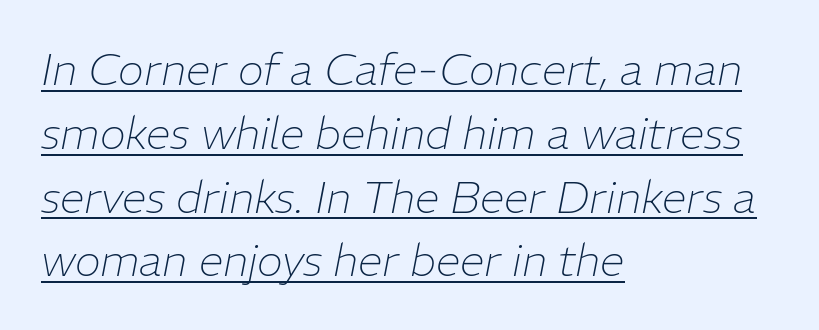
Q: Is the text bold? A: No.
Q: Is the text italic (slanted)? A: Yes, it leans right by about 11 degrees.
Q: Is the text underlined? A: Yes.
Q: How is the paragraph aligned? A: Left-aligned.
Q: Is the spacing between letters normal or unusually wide? A: Normal.
Q: Is the spacing between lines tight, normal or loose? A: Normal.
Q: Width (condensed, normal, or wide)? A: Normal.
Q: Stroke contrast? A: Low.
Q: x-height? A: Medium.
Q: Monospaced? A: No.
